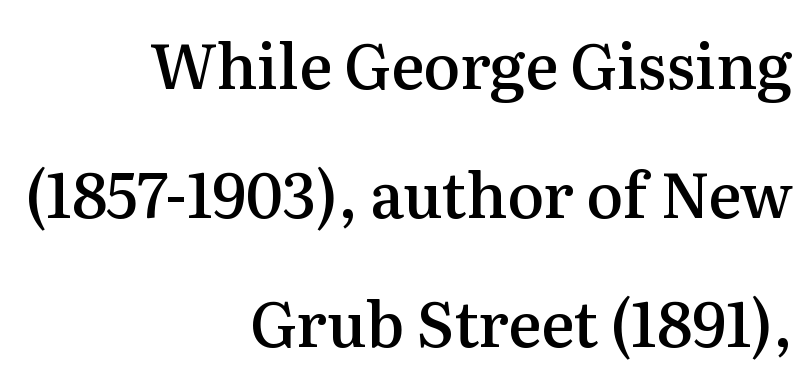
These lines keep a tight, regular rhythm from letter to letter. Character widths vary here, with narrow letters taking less room than wide ones. The specimen reads as upright at a glance. Students, this is semibold: more ink than regular, less than bold.
